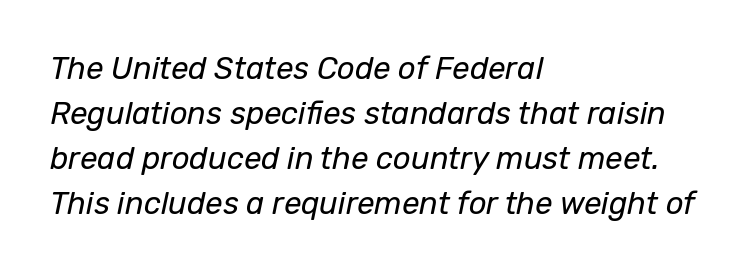
The image shows 31 px regular-weight type, italic (leaning right); set left-aligned, normal line spacing (1.45x), normal letter spacing, not underlined; low stroke contrast and a medium x-height.
